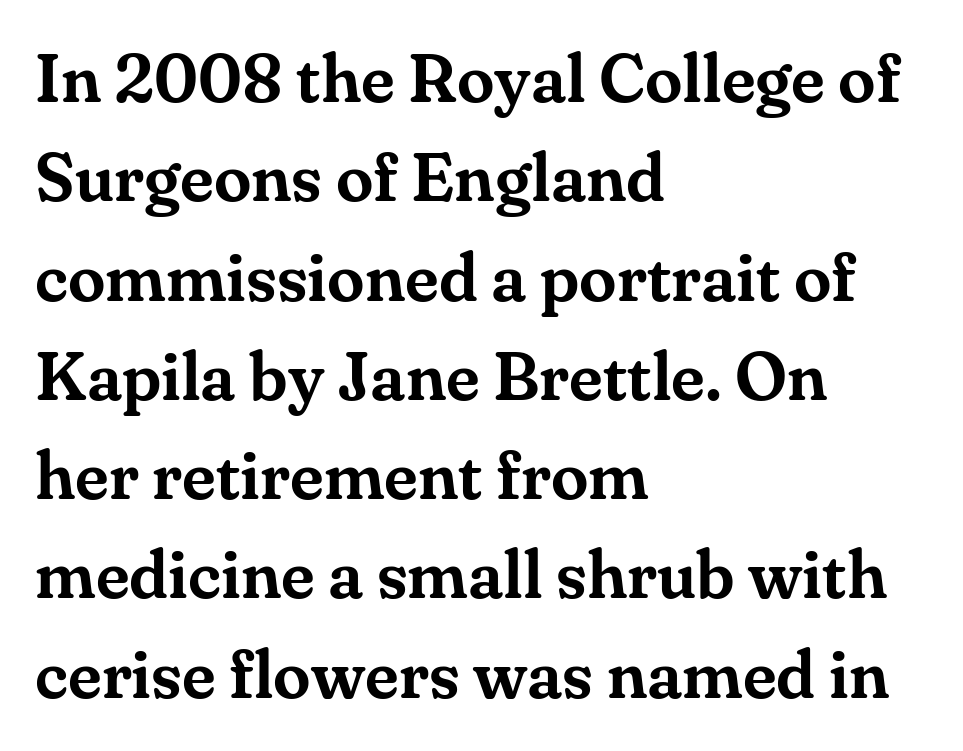
{"serif": "yes", "italic": "no", "width": "normal", "stroke_contrast": "medium", "x_height": "small", "monospaced": "no", "underline": "no", "align": "left", "line_spacing": "normal", "line_spacing_ratio": 1.46, "letter_spacing": "normal", "letter_spacing_em": 0.0, "glyph_px": 68}
